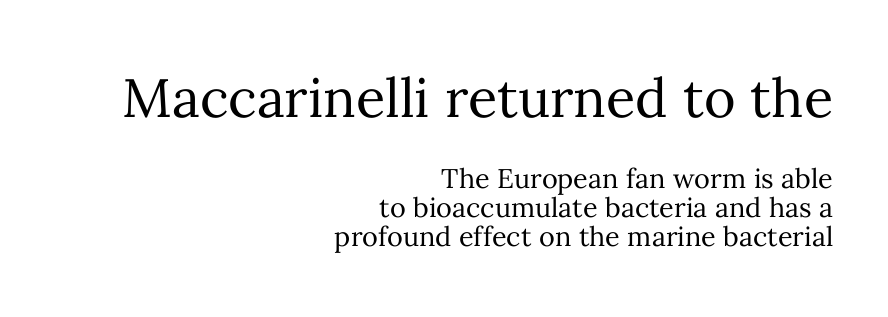
The image shows 54 px regular-weight type, upright; set right-aligned, tight line spacing (1.08x), normal letter spacing, not underlined; the first (top) block is 2.0x larger; medium stroke contrast and a medium x-height.
